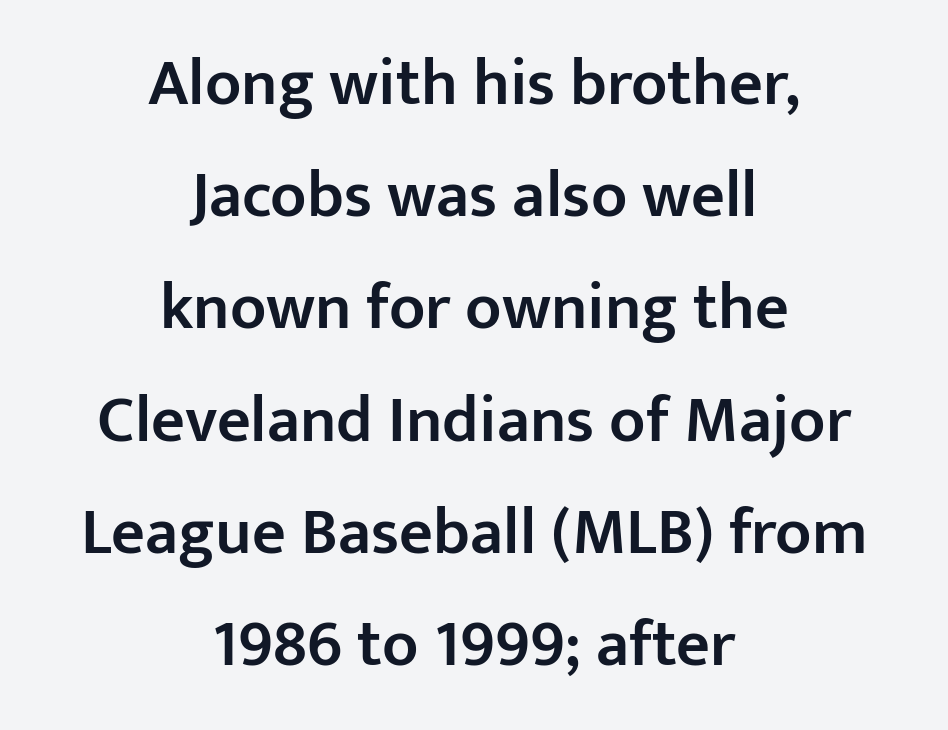
The image shows 66 px semibold sans-serif type, upright; set centered, normal line spacing (1.7x), normal letter spacing, not underlined; low stroke contrast and a medium x-height.
